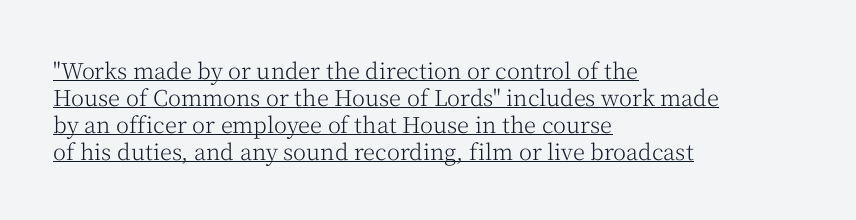
The image shows 22 px text type, upright; set left-aligned, line spacing 1.22x, normal letter spacing, underlined.
